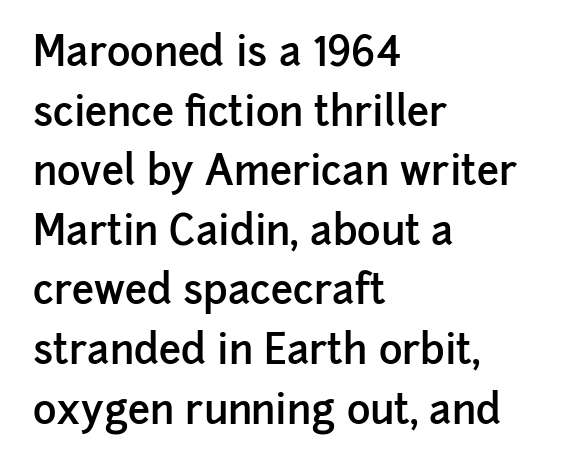
Q: Is the text bold? A: Semi-bold.
Q: Is the text italic (slanted)? A: No, it is upright.
Q: Is the typeface a serif or a sans-serif typeface? A: Sans-serif.
Q: Is the text underlined? A: No.
Q: How is the paragraph aligned? A: Left-aligned.
Q: Is the spacing between letters normal or unusually wide? A: Normal.
Q: Is the spacing between lines tight, normal or loose? A: Normal.
Q: Width (condensed, normal, or wide)? A: Normal.
Q: Stroke contrast? A: Low.
Q: x-height? A: Medium.
Q: Monospaced? A: No.
